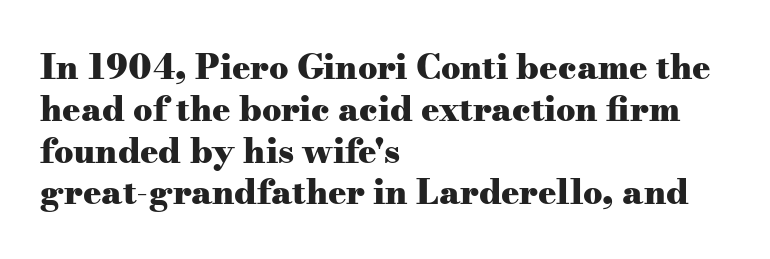
Q: Is the text bold? A: Yes.
Q: Is the text italic (slanted)? A: No, it is upright.
Q: Is the typeface a serif or a sans-serif typeface? A: Serif.
Q: Is the text underlined? A: No.
Q: How is the paragraph aligned? A: Left-aligned.
Q: Is the spacing between letters normal or unusually wide? A: Normal.
Q: Width (condensed, normal, or wide)? A: Wide.
Q: Stroke contrast? A: Medium.
Q: x-height? A: Small.
Q: Monospaced? A: No.
